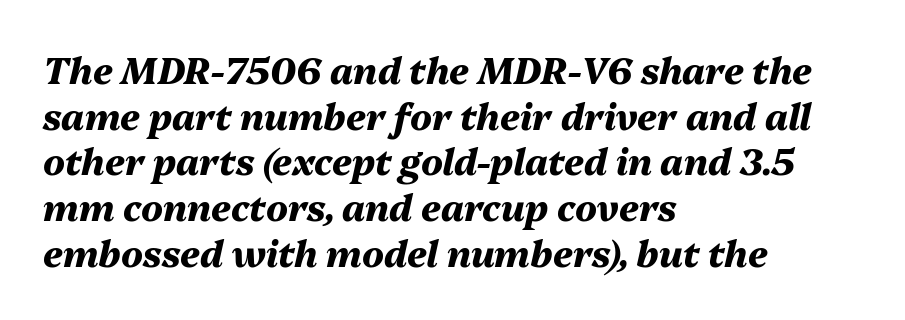
The image shows 36 px heavy type, italic (leaning right); set left-aligned, normal line spacing (1.27x), normal letter spacing, not underlined; medium stroke contrast and a medium x-height.
